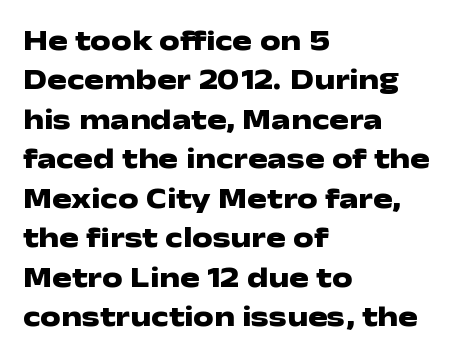
{"serif": "no", "italic": "no", "bold": "yes", "weight": "heavy", "width": "wide", "stroke_contrast": "low", "x_height": "medium", "monospaced": "no", "underline": "no", "align": "left", "line_spacing": "normal", "line_spacing_ratio": 1.36, "letter_spacing": "normal", "letter_spacing_em": 0.0, "glyph_px": 29}
